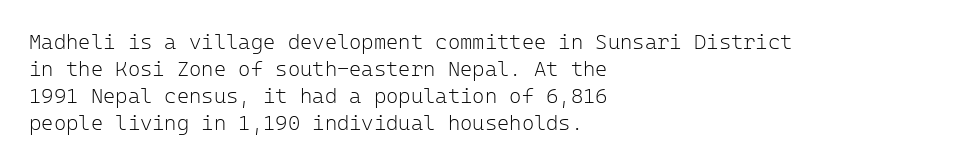
These lines keep a tight, regular rhythm from letter to letter. The rows are spaced the way most documents space them. Nothing heavy about these letters — not bold at all. A roman cut, with each character standing at attention. Check under the words: just untouched page. All the whitespace from short lines collects on the right.
